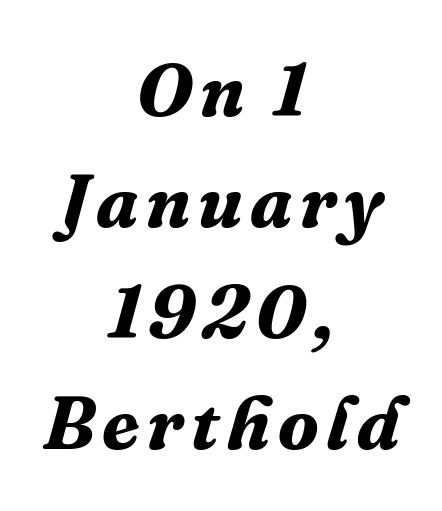
The image shows 75 px bold serif type, italic (leaning right); set centered, normal line spacing (1.48x), not underlined; medium stroke contrast and a medium x-height.
